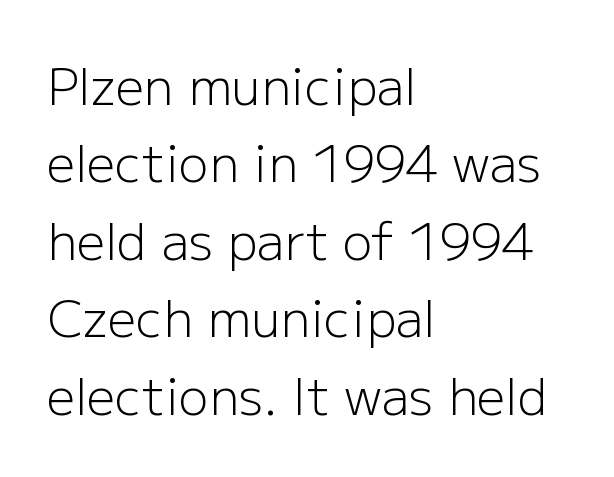
Which margin do the lines hug? The left one — the right edge is uneven. The passage shown has conventional tracking throughout. These lines are composed in type without serifs. Each stroke keeps to a modest, everyday thickness or less.
